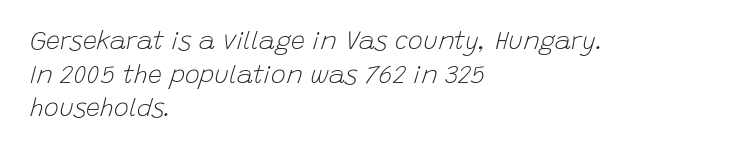
{"italic": "yes", "lean": "right", "slant_degrees": 15, "bold": "no", "underline": "no", "align": "left", "line_spacing": "normal", "line_spacing_ratio": 1.35, "letter_spacing": "normal", "letter_spacing_em": 0.0, "glyph_px": 25}
